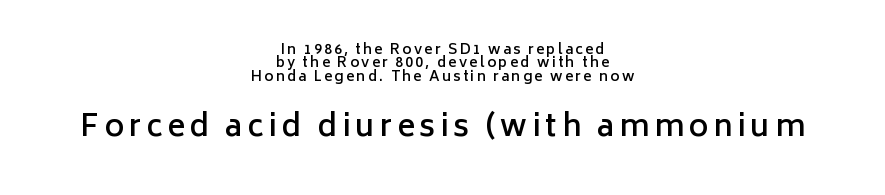
{"serif": "no", "italic": "no", "bold": "semi", "weight": "semibold", "width": "normal", "stroke_contrast": "low", "x_height": "medium", "monospaced": "no", "underline": "no", "align": "center", "line_spacing": "tight", "line_spacing_ratio": 0.96, "larger_block": "second", "size_ratio": 2.14, "glyph_px": 30}
